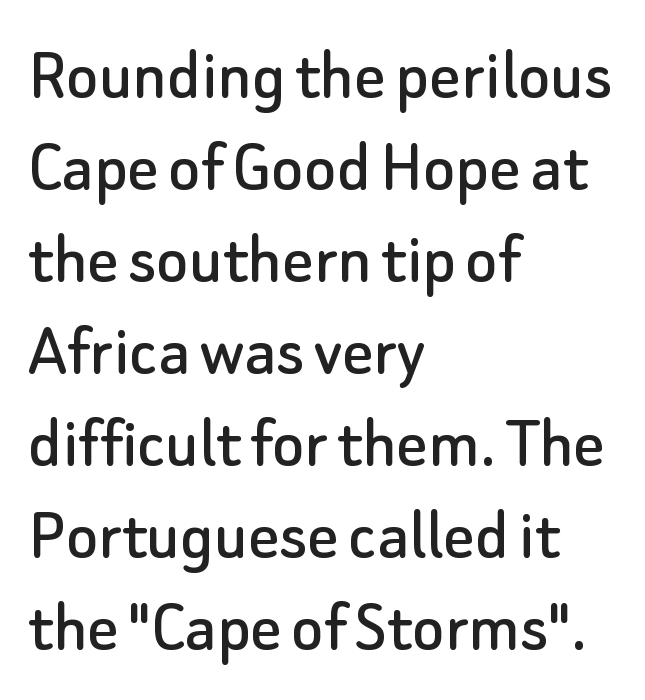
Is the letter spacing exaggerated? No — it looks like the ordinary default. Only glyphs here, with clear space below each row. The letters stand straight up with perfectly vertical stems. This sample has the flowing, uneven cadence of proportional lettering.
